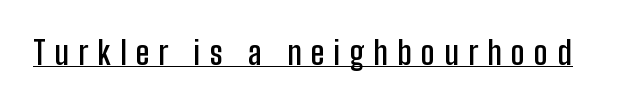
A typesetter would call this proportional, since set widths differ per character. In terms of weight, the rendering is demibold, just under bold. Like a heading marked for emphasis, these lines bear an underscore. Ascenders rise straight up at ninety degrees. The typeface chosen for these lines omits serifs. Observe the wide spacing: letters keep a clear distance from each other.
